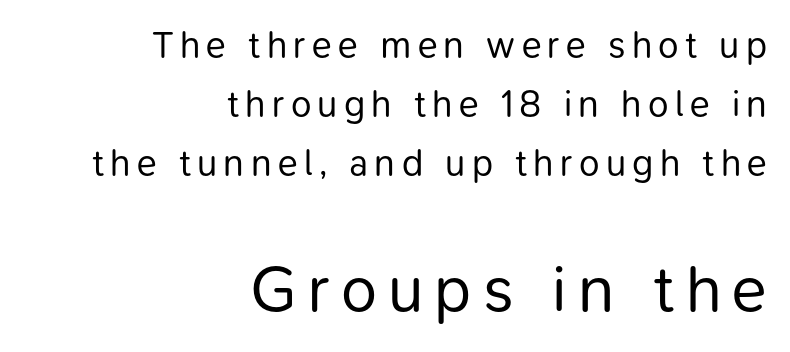
{"serif": "no", "italic": "no", "bold": "no", "weight": "regular", "width": "normal", "stroke_contrast": "low", "x_height": "medium", "monospaced": "no", "underline": "no", "align": "right", "line_spacing": "normal", "line_spacing_ratio": 1.59, "larger_block": "second", "size_ratio": 1.76, "glyph_px": 65}
